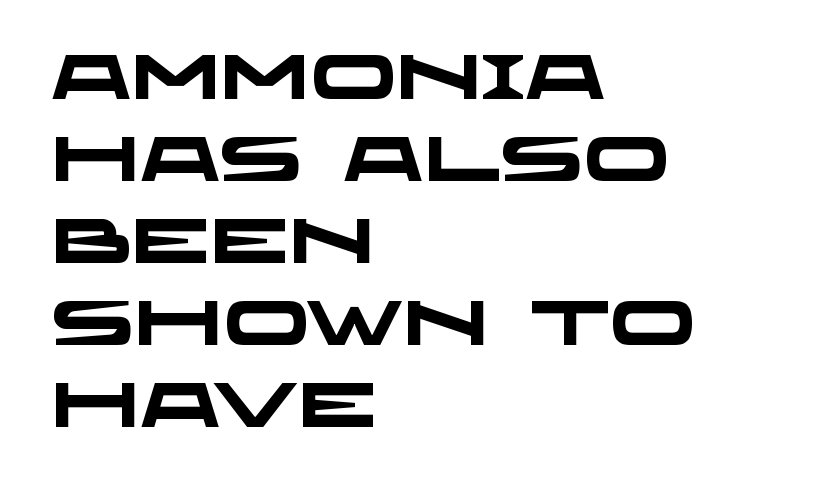
Q: Is the text bold? A: Yes.
Q: Is the typeface a serif or a sans-serif typeface? A: Sans-serif.
Q: Is the text underlined? A: No.
Q: How is the paragraph aligned? A: Left-aligned.
Q: Is the spacing between letters normal or unusually wide? A: Normal.
Q: Is the spacing between lines tight, normal or loose? A: Normal.
Q: Width (condensed, normal, or wide)? A: Wide.
Q: Stroke contrast? A: Low.
Q: x-height? A: Large.
Q: Monospaced? A: No.
